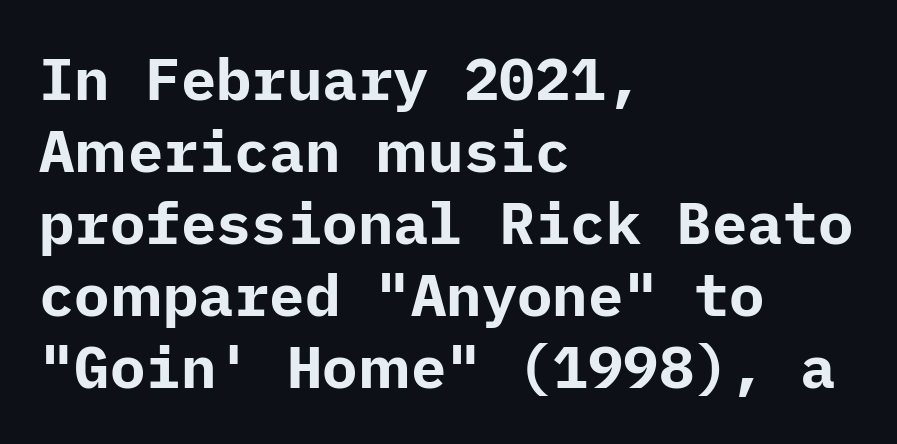
Q: Is the text bold? A: Yes.
Q: Is the text italic (slanted)? A: No, it is upright.
Q: Is the typeface a serif or a sans-serif typeface? A: Sans-serif.
Q: Is the text underlined? A: No.
Q: How is the paragraph aligned? A: Left-aligned.
Q: Is the spacing between letters normal or unusually wide? A: Normal.
Q: Width (condensed, normal, or wide)? A: Normal.
Q: Stroke contrast? A: Low.
Q: x-height? A: Medium.
